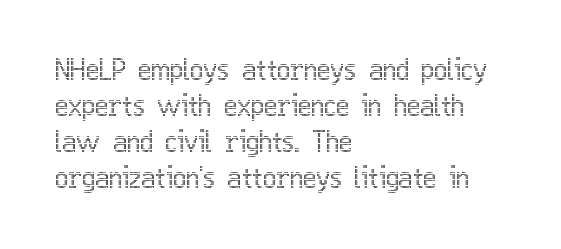
This is roman type, the default non-slanted kind. Nobody touched the tracking dial on this one. Students, observe: this is what conventionally led text looks like. Spacing verdict: proportional, widths tailored to each character. The glyphs are unaccompanied by any horizontal stroke below them. In CSS terms this would be text-align: left.
